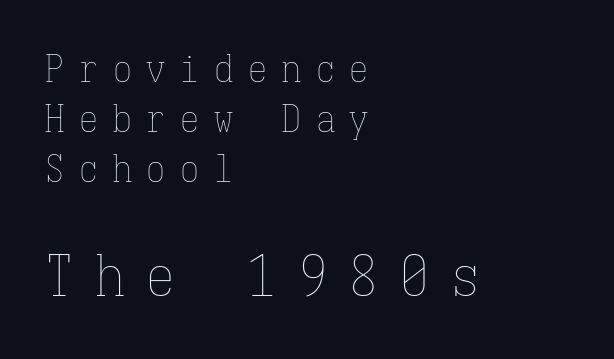
In terms of posture, this sample is upright. These two chunks differ in scale, with the bottom chunk taking the larger measure. This block has exactly the height ordinary leading produces. The rag falls on the right side of this text block. Descender tails drop into unmarked territory. The cut favours lightness, reaching ordinary text weight at its darkest.
